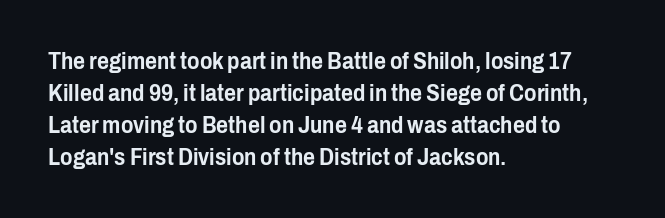
These lines are set flush left with a ragged right edge. Nope, not italic — everything's standing straight. Observe the ordinary spacing: letters are neighbours, not strangers. Vertically, the passage feels balanced, rows spaced as you'd expect. Has an underline been added? It has not.
